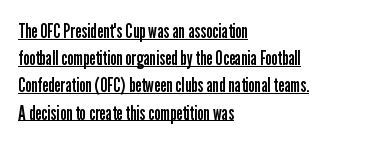
The image shows 20 px text type, upright; set left-aligned, normal line spacing (1.36x), normal letter spacing, underlined.
